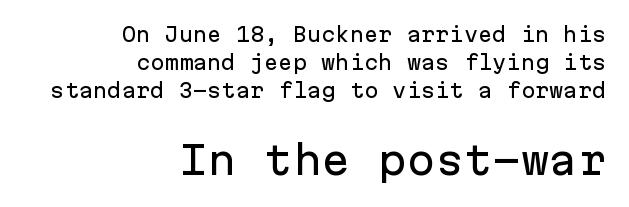
Q: Is the text italic (slanted)? A: No, it is upright.
Q: Is the typeface a serif or a sans-serif typeface? A: Sans-serif.
Q: Is the text underlined? A: No.
Q: How is the paragraph aligned? A: Right-aligned.
Q: Is the spacing between letters normal or unusually wide? A: Normal.
Q: Is the spacing between lines tight, normal or loose? A: Normal.
Q: Which block of text is set in a larger size, the first (top) or the second (bottom)? A: The second (bottom) one.
Q: Width (condensed, normal, or wide)? A: Normal.
Q: Stroke contrast? A: Low.
Q: x-height? A: Medium.
Q: Monospaced? A: Yes.
